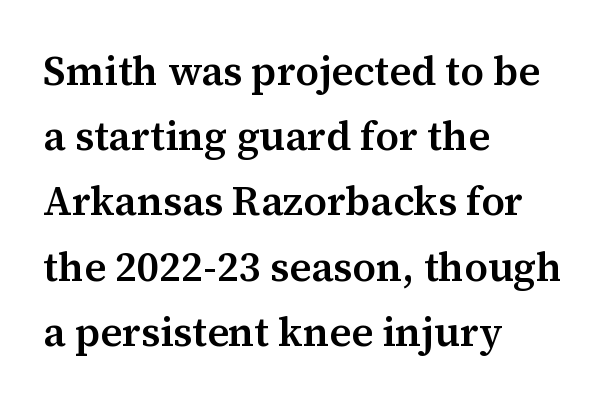
Q: Is the text bold? A: Semi-bold.
Q: Is the text italic (slanted)? A: No, it is upright.
Q: Is the typeface a serif or a sans-serif typeface? A: Serif.
Q: Is the text underlined? A: No.
Q: How is the paragraph aligned? A: Left-aligned.
Q: Is the spacing between letters normal or unusually wide? A: Normal.
Q: Is the spacing between lines tight, normal or loose? A: Normal.
Q: Width (condensed, normal, or wide)? A: Normal.
Q: Stroke contrast? A: Medium.
Q: x-height? A: Medium.
Q: Monospaced? A: No.
